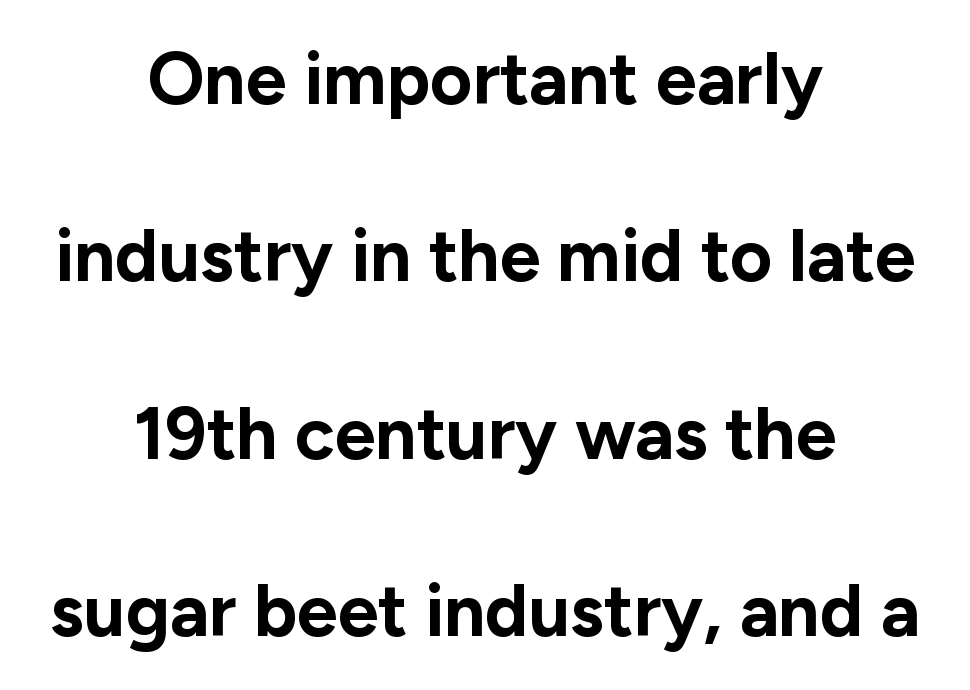
{"serif": "no", "italic": "no", "bold": "yes", "weight": "bold", "width": "normal", "stroke_contrast": "low", "x_height": "medium", "monospaced": "no", "underline": "no", "align": "center", "line_spacing": "loose", "line_spacing_ratio": 2.43, "letter_spacing": "normal", "letter_spacing_em": 0.0, "glyph_px": 73}
